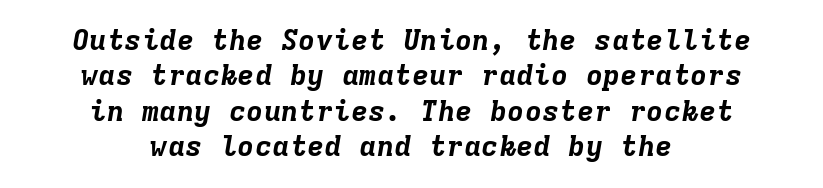
{"italic": "yes", "lean": "right", "slant_degrees": 9, "bold": "yes", "weight": "bold", "width": "normal", "stroke_contrast": "low", "x_height": "medium", "monospaced": "yes", "underline": "no", "align": "center", "line_spacing_ratio": 1.22, "letter_spacing": "normal", "letter_spacing_em": 0.0, "glyph_px": 29}
